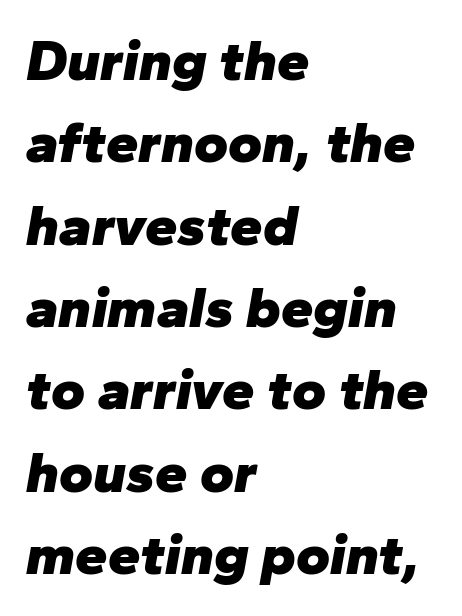
Q: Is the text bold? A: Yes.
Q: Is the text italic (slanted)? A: Yes, it leans right by about 10 degrees.
Q: Is the text underlined? A: No.
Q: How is the paragraph aligned? A: Left-aligned.
Q: Is the spacing between letters normal or unusually wide? A: Normal.
Q: Is the spacing between lines tight, normal or loose? A: Normal.
Q: Width (condensed, normal, or wide)? A: Normal.
Q: Stroke contrast? A: Low.
Q: x-height? A: Medium.
Q: Monospaced? A: No.
